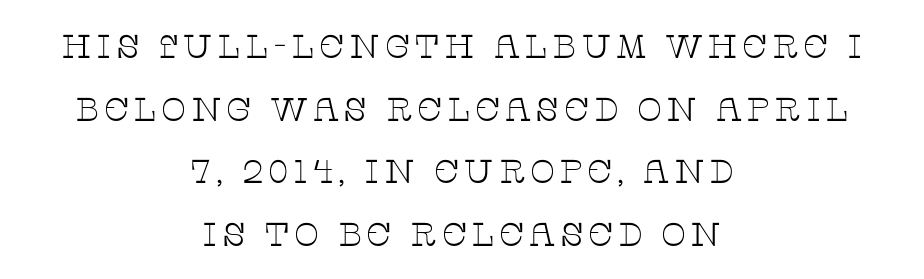
Q: Is the text bold? A: No.
Q: Is the text italic (slanted)? A: No, it is upright.
Q: Is the typeface a serif or a sans-serif typeface? A: Serif.
Q: Is the text underlined? A: No.
Q: How is the paragraph aligned? A: Centered.
Q: Is the spacing between lines tight, normal or loose? A: Loose.
Q: Width (condensed, normal, or wide)? A: Wide.
Q: Stroke contrast? A: Low.
Q: x-height? A: Large.
Q: Monospaced? A: No.
